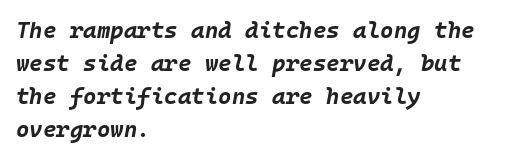
{"italic": "yes", "lean": "right", "slant_degrees": 10, "bold": "yes", "underline": "no", "align": "left", "line_spacing": "normal", "line_spacing_ratio": 1.44, "letter_spacing": "normal", "letter_spacing_em": 0.0, "glyph_px": 23}
